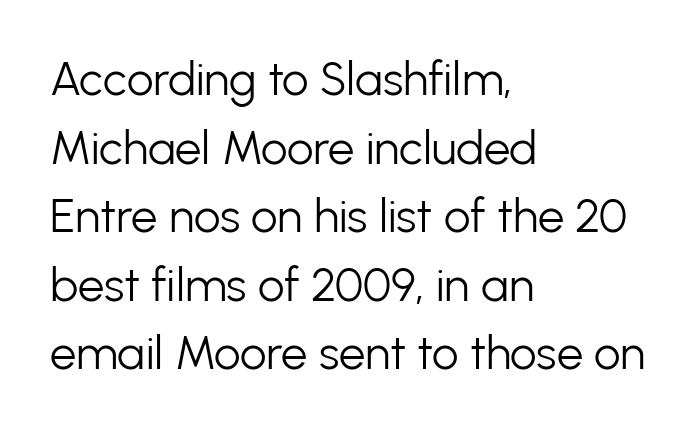
Q: Is the text bold? A: No.
Q: Is the text italic (slanted)? A: No, it is upright.
Q: Is the typeface a serif or a sans-serif typeface? A: Sans-serif.
Q: Is the text underlined? A: No.
Q: How is the paragraph aligned? A: Left-aligned.
Q: Is the spacing between letters normal or unusually wide? A: Normal.
Q: Is the spacing between lines tight, normal or loose? A: Normal.
Q: Width (condensed, normal, or wide)? A: Normal.
Q: Stroke contrast? A: Low.
Q: x-height? A: Medium.
Q: Monospaced? A: No.
